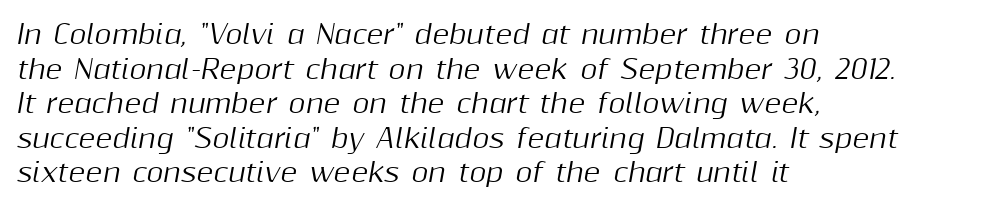
{"italic": "yes", "lean": "right", "slant_degrees": 10, "underline": "no", "align": "left", "line_spacing": "normal", "line_spacing_ratio": 1.33, "letter_spacing": "normal", "letter_spacing_em": 0.0, "glyph_px": 26}
